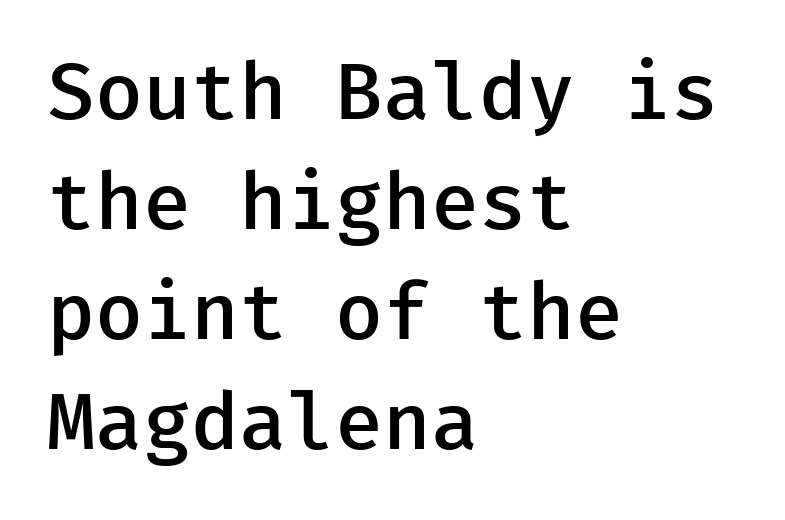
The image shows 78 px semibold sans-serif type, upright, monospaced; set left-aligned, normal line spacing (1.41x), normal letter spacing, not underlined; low stroke contrast and a medium x-height.
